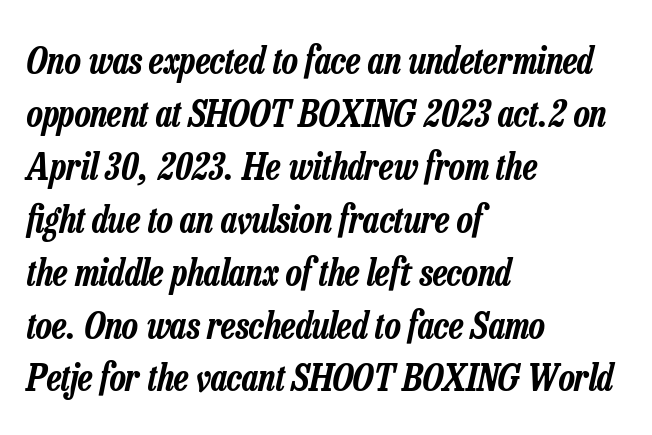
{"italic": "yes", "lean": "right", "slant_degrees": 13, "width": "condensed", "stroke_contrast": "low", "x_height": "medium", "monospaced": "no", "underline": "no", "align": "left", "line_spacing": "normal", "line_spacing_ratio": 1.43, "letter_spacing": "normal", "letter_spacing_em": 0.0, "glyph_px": 37}
